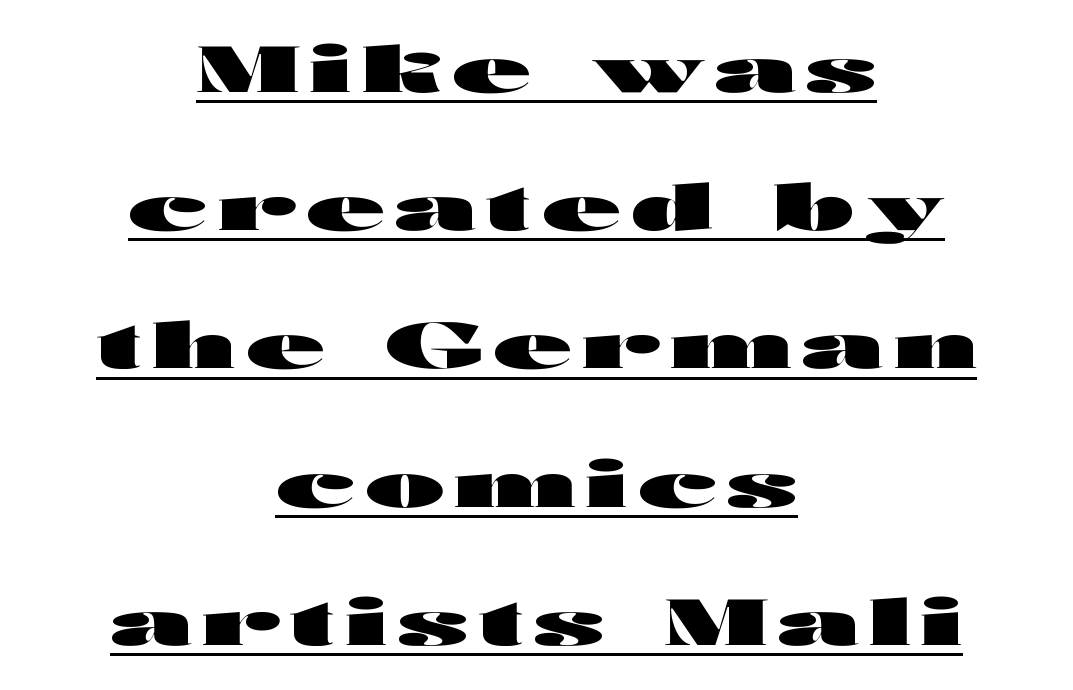
The image shows 64 px heavy, wide sans-serif type, upright; set centered, loose line spacing (2.16x), underlined; high stroke contrast and a medium x-height.
